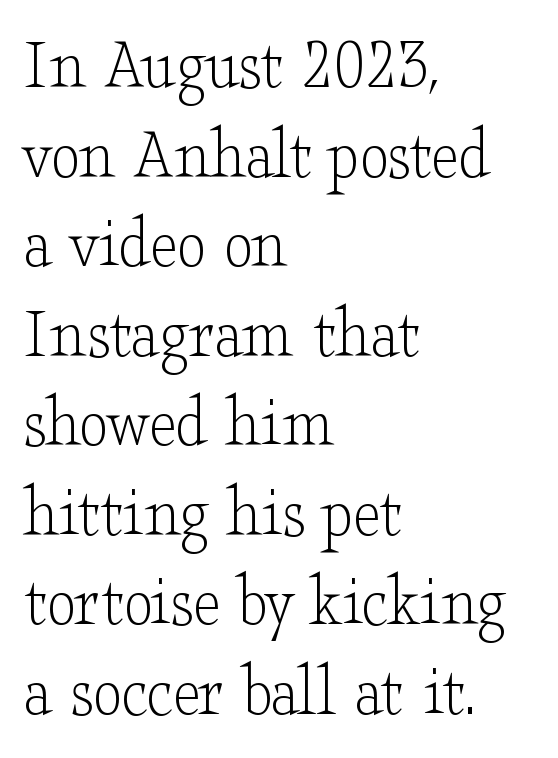
Serifs: yes, visible at the terminals of the letterforms. Leftover space on each line is placed entirely after the last word. The rendering uses natural spacing where letterforms have individual widths. Compared with a typical body face, this is equally light or lighter still. The rendering keeps characters at their native spacing.
